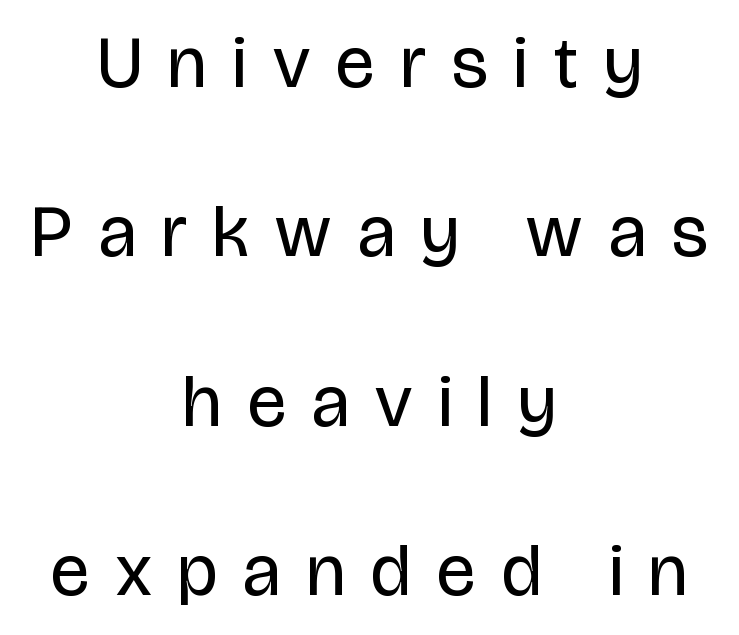
Serif or sans? Sans — the stroke terminals are bare. Rows of type keep a wide berth in the vertical direction. Bold? No — there's no thickening of the strokes. Spacing between characters has been opened up far beyond the box default. Vertical strokes here are truly vertical.
